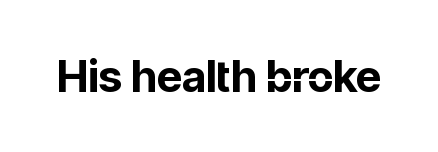
{"serif": "no", "italic": "no", "bold": "yes", "weight": "bold", "width": "normal", "stroke_contrast": "low", "x_height": "medium", "monospaced": "no", "underline": "no", "letter_spacing": "normal", "letter_spacing_em": 0.0, "glyph_px": 44}
